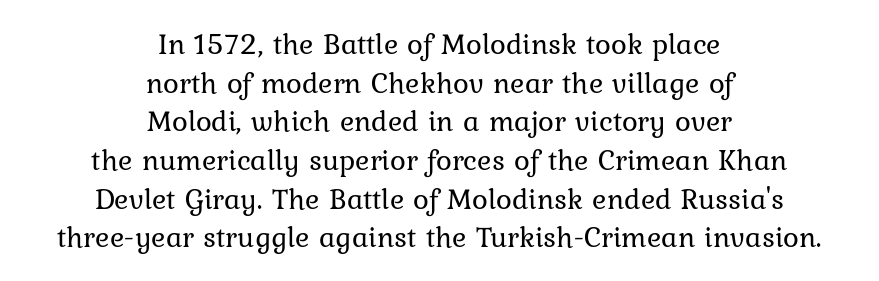
Q: Is the text bold? A: No.
Q: Is the text italic (slanted)? A: No, it is upright.
Q: Is the typeface a serif or a sans-serif typeface? A: Serif.
Q: Is the text underlined? A: No.
Q: How is the paragraph aligned? A: Centered.
Q: Is the spacing between letters normal or unusually wide? A: Normal.
Q: Is the spacing between lines tight, normal or loose? A: Normal.
Q: Width (condensed, normal, or wide)? A: Normal.
Q: Stroke contrast? A: Low.
Q: x-height? A: Medium.
Q: Monospaced? A: No.
